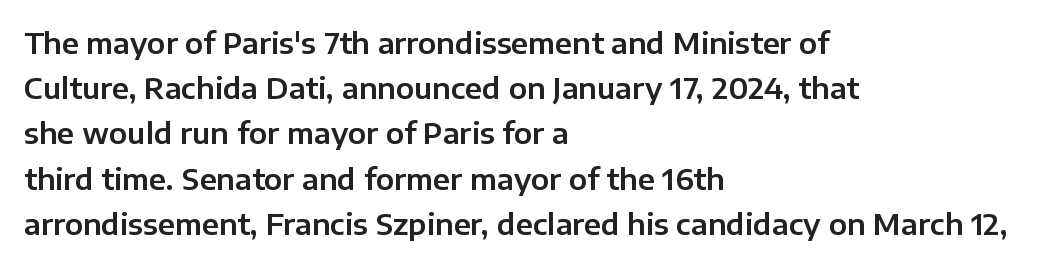
The specimen omits any rule beneath the text block's lines. Is the block centered? No — it sits flush against the left margin. Italic: no, the glyphs are upright roman. Spacing between characters is what you'd get straight out of the box.
